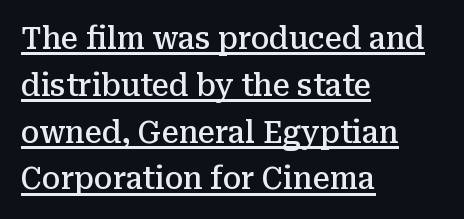
The words here are underlined. Observe the serifs anchoring each vertical stroke in this sample. Horizontally, the lines are justified to the leading edge only. Each letter keeps its own natural width here, so spacing adapts to shape. A semibold gives these letters moderate extra thickness, short of bold. These lines were composed using upright roman letters.
